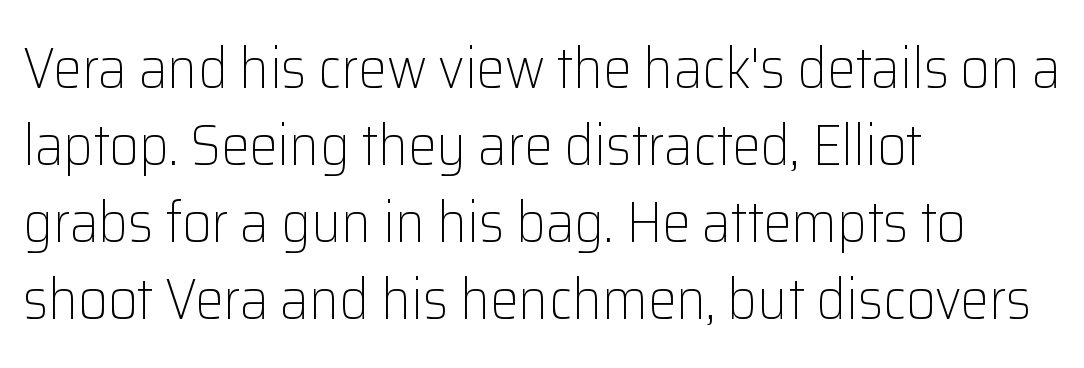
The image shows 57 px light sans-serif type, upright; set left-aligned, normal line spacing (1.35x), normal letter spacing, not underlined; low stroke contrast and a medium x-height.
